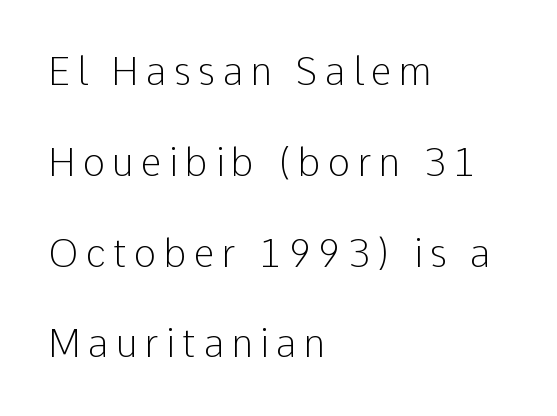
{"serif": "no", "italic": "no", "bold": "no", "weight": "light", "width": "normal", "stroke_contrast": "low", "x_height": "medium", "monospaced": "no", "underline": "no", "align": "left", "line_spacing": "loose", "line_spacing_ratio": 2.39, "glyph_px": 38}
